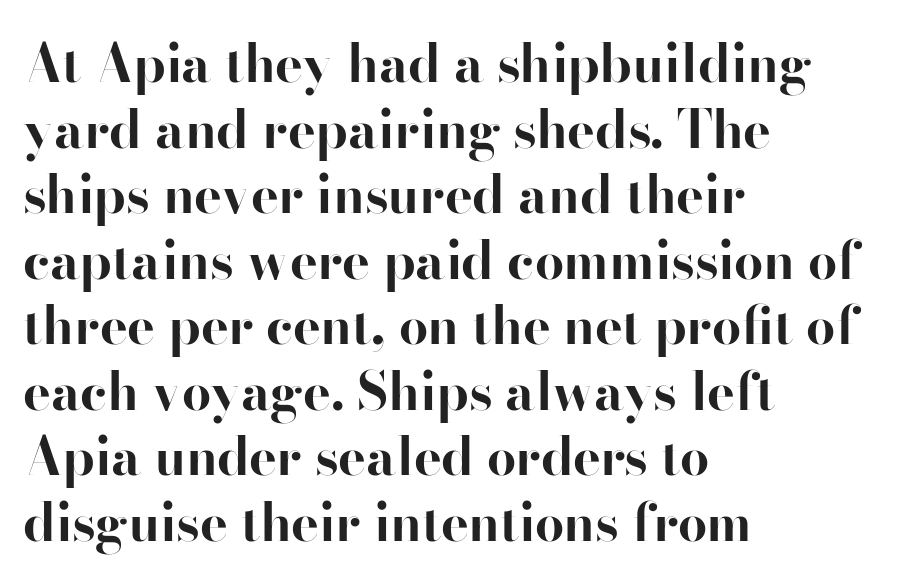
Caption: bold face, heavy strokes. Regarding leading, the lines here are spaced in the standard way. Honestly, there is no underline to notice here at all. Letter spacing: default. Caption: multi-line text, flush left, ragged right. Looks like regular typesetting: each glyph gets only the width it needs.
